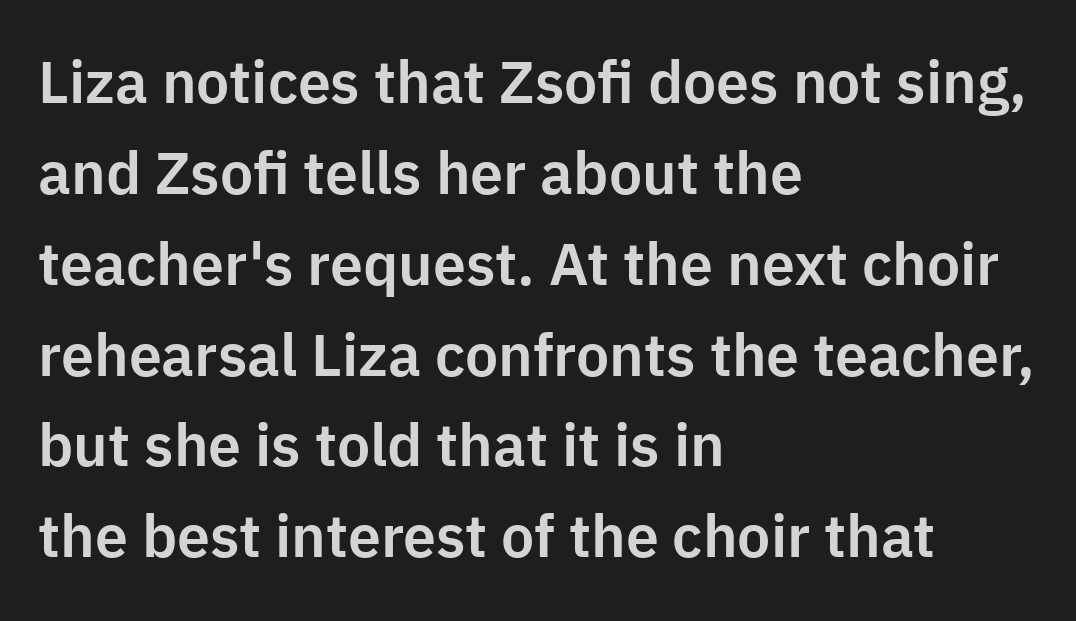
The image shows 59 px sans-serif type, upright; set left-aligned, normal line spacing (1.54x), normal letter spacing, not underlined; low stroke contrast and a medium x-height.
